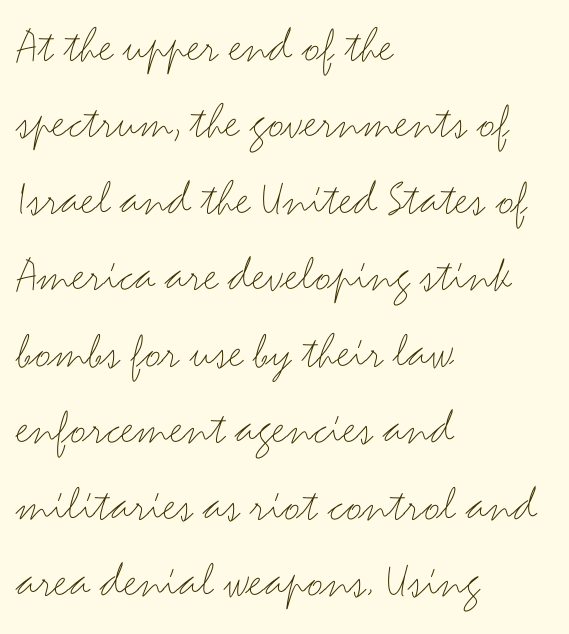
The image shows 51 px thin, wide sans-serif type; set left-aligned, normal line spacing (1.5x), normal letter spacing, not underlined; medium stroke contrast and a small x-height.
